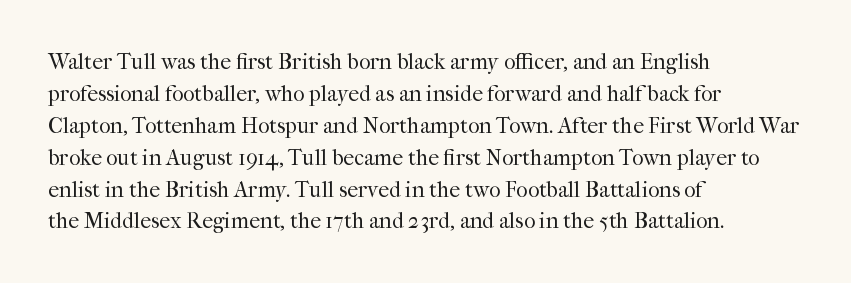
The image shows 22 px text type, upright; set left-aligned, normal line spacing (1.45x), normal letter spacing, not underlined.
